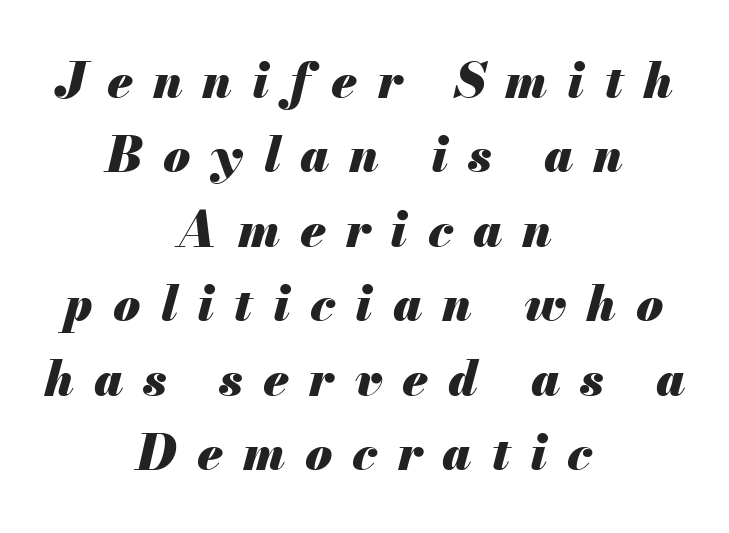
The image shows 49 px heavy type, italic (leaning right); set centered, normal line spacing (1.52x), unusually wide letter spacing (+0.41 em), not underlined; medium stroke contrast and a small x-height.
